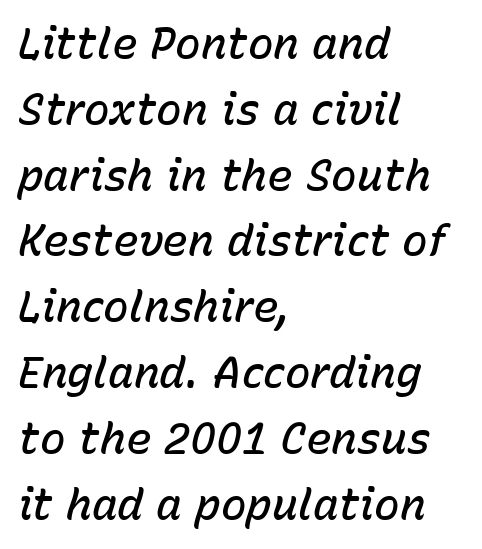
{"italic": "yes", "lean": "right", "slant_degrees": 15, "bold": "semi", "weight": "semibold", "width": "normal", "stroke_contrast": "low", "x_height": "medium", "monospaced": "no", "underline": "no", "align": "left", "line_spacing": "normal", "line_spacing_ratio": 1.53, "letter_spacing": "normal", "letter_spacing_em": 0.0, "glyph_px": 43}
